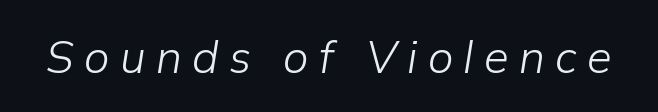
Q: Is the text bold? A: No.
Q: Is the text italic (slanted)? A: Yes, it leans right by about 9 degrees.
Q: Is the text underlined? A: No.
Q: Is the spacing between letters normal or unusually wide? A: Unusually wide.
Q: Width (condensed, normal, or wide)? A: Normal.
Q: Stroke contrast? A: Low.
Q: x-height? A: Medium.
Q: Monospaced? A: No.
